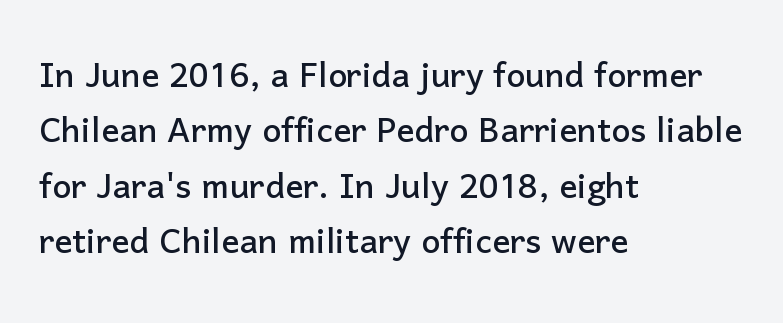
Is this a fixed-width face? No — the glyphs have proportional, varying widths. Honestly, there is no underline to notice here at all. Characters follow at the spacing the type designer built in. Designer's note — italics off, roman on. The font family rendered here belongs to the sans-serif group.
